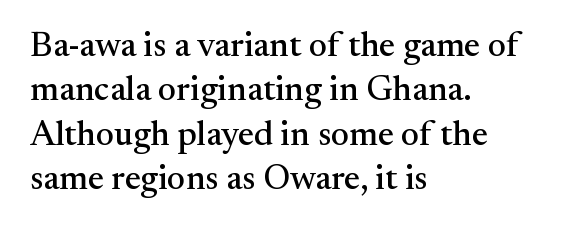
The letters sit at their default tracking, neither squeezed nor spread. Regular leading. You can tell from the footed stems that serif type was used. The area under the type is left untouched. Note the varied advance widths — an 'i' is clearly narrower than an 'm'. The paragraph shown leans on its left margin.
